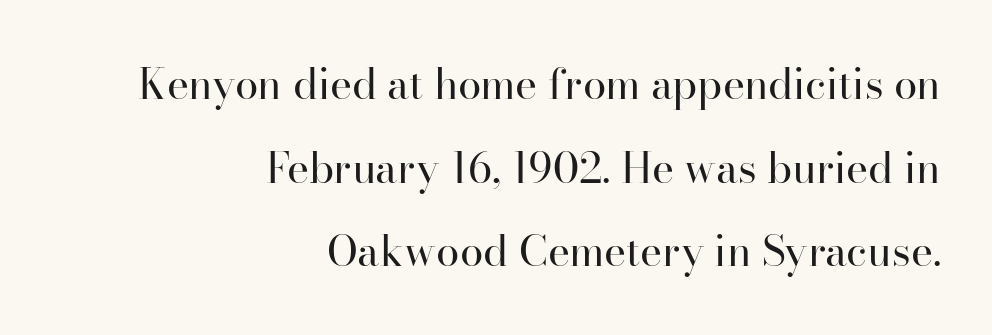
The image shows 42 px regular-weight serif type, upright; set right-aligned, loose line spacing (1.99x), normal letter spacing, not underlined; high stroke contrast and a small x-height.
